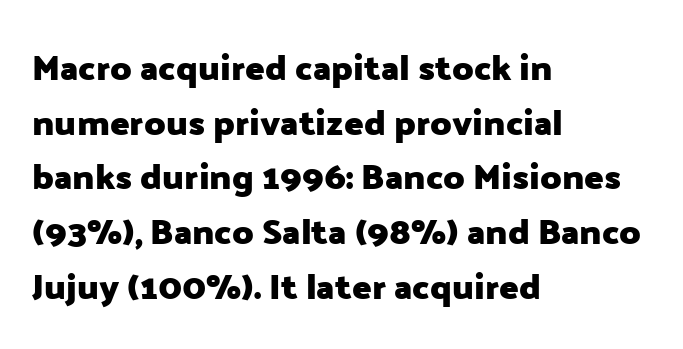
Compared with typical body copy, the letter spacing here is the same. Descender tails drop into unmarked territory. Each letter keeps its own natural width here, so spacing adapts to shape. Every stem runs plumb, perpendicular to the baseline. The leading is moderate, giving the passage an even texture. Its strokes are broad and dark, the hallmark of bold type.
